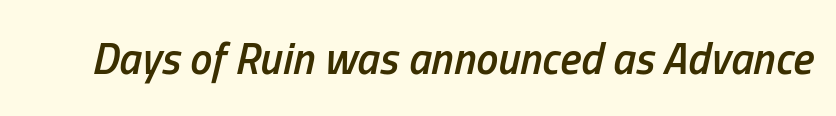
{"italic": "yes", "lean": "right", "slant_degrees": 13, "bold": "semi", "weight": "semibold", "width": "condensed", "stroke_contrast": "low", "x_height": "medium", "monospaced": "no", "underline": "no", "letter_spacing": "normal", "letter_spacing_em": 0.0, "glyph_px": 44}
